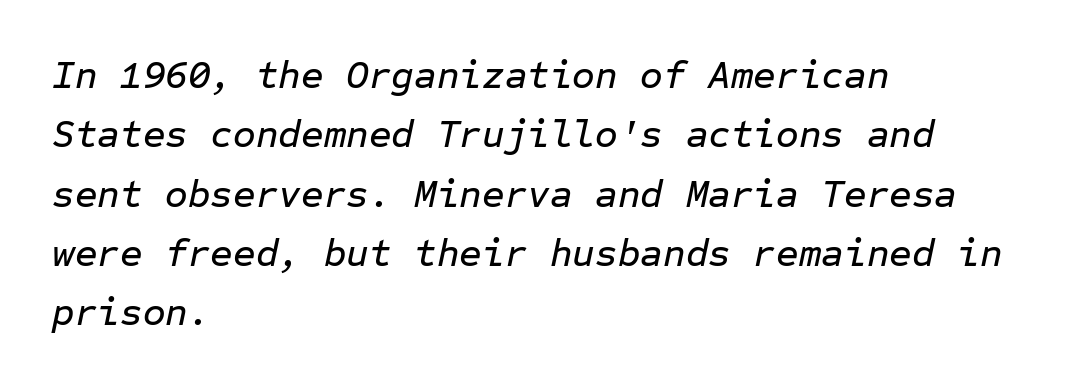
Which margin do the lines hug? The left one — the right edge is uneven. Fixed-width glyphs throughout — classic coding-font behaviour. Nothing unusual about the tracking: characters are spaced as the font intends. Just letters on the line, the space beneath them empty. A normal amount of white space separates one row of letters from the next.
